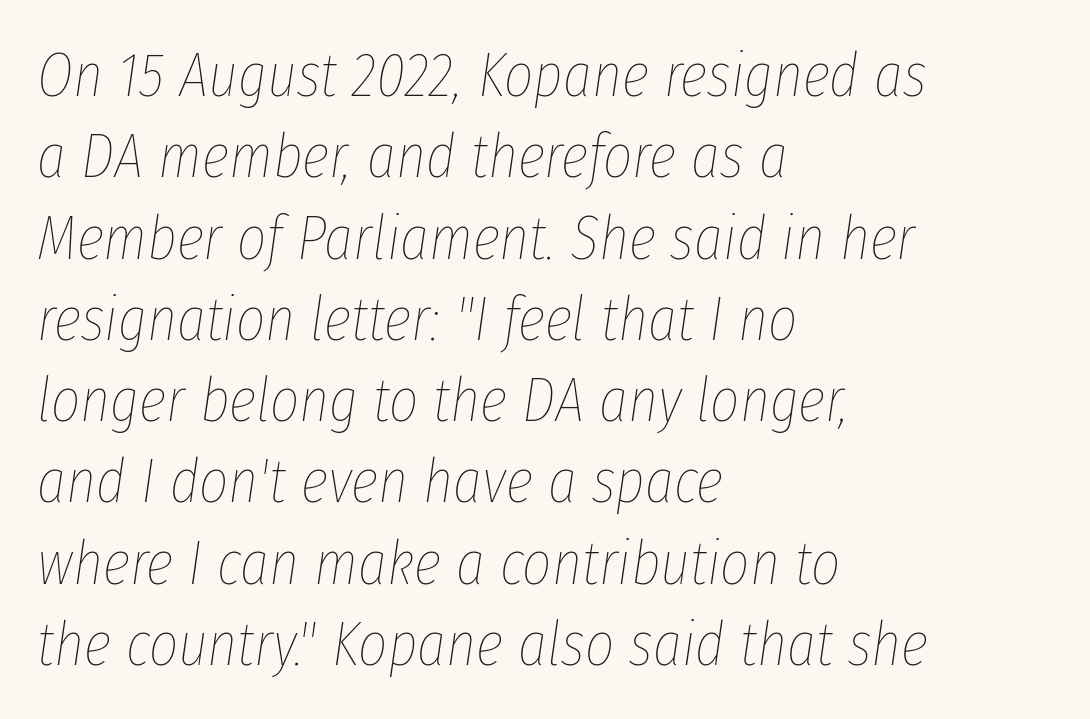
{"italic": "yes", "lean": "right", "slant_degrees": 8, "bold": "no", "weight": "thin", "width": "condensed", "stroke_contrast": "low", "x_height": "medium", "monospaced": "no", "underline": "no", "align": "left", "line_spacing": "normal", "line_spacing_ratio": 1.29, "letter_spacing": "normal", "letter_spacing_em": 0.0, "glyph_px": 63}
